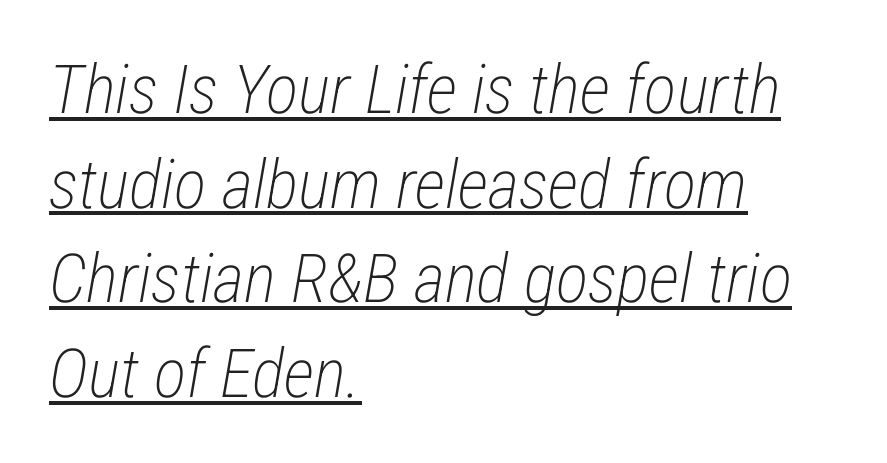
Horizontal bands of white between lines are of average thickness. Designer's note — italics engaged. A rule runs beneath these lines of type. Teacher's note: observe the even left margin — that is flush-left alignment.
